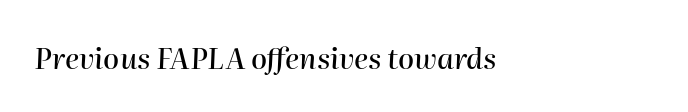
Q: Is the text italic (slanted)? A: Yes, it leans right by about 2 degrees.
Q: Is the text underlined? A: No.
Q: How is the paragraph aligned? A: Left-aligned.
Q: Is the spacing between letters normal or unusually wide? A: Normal.
Q: Width (condensed, normal, or wide)? A: Normal.
Q: Stroke contrast? A: High.
Q: x-height? A: Medium.
Q: Monospaced? A: No.
